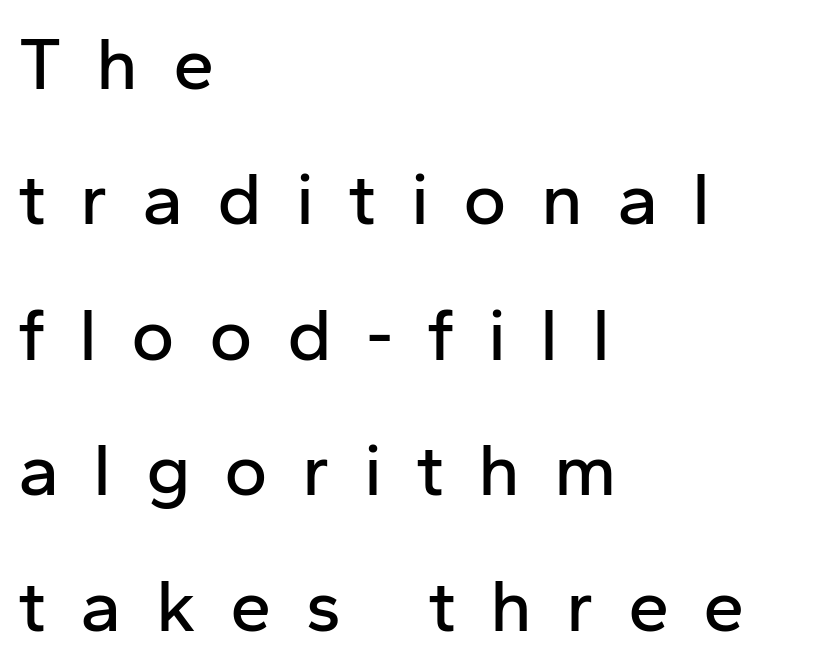
Q: Is the text italic (slanted)? A: No, it is upright.
Q: Is the typeface a serif or a sans-serif typeface? A: Sans-serif.
Q: Is the text underlined? A: No.
Q: How is the paragraph aligned? A: Left-aligned.
Q: Is the spacing between letters normal or unusually wide? A: Unusually wide.
Q: Width (condensed, normal, or wide)? A: Normal.
Q: Stroke contrast? A: Low.
Q: x-height? A: Medium.
Q: Monospaced? A: No.
